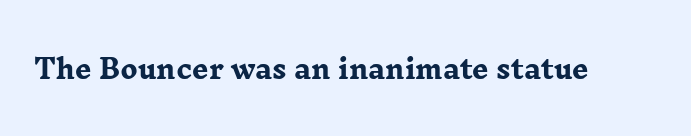
Only glyphs here, with clear space below each row. Rendered with straight, roman letterforms. The glyphs have the mass of a bold cut. Observe the ordinary spacing: letters are neighbours, not strangers.
